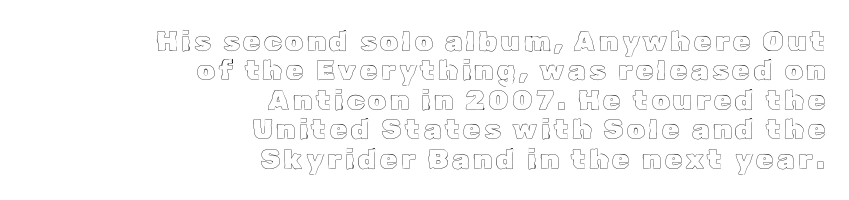
The image shows 28 px text type, upright; set right-aligned, tight line spacing (1.05x), not underlined; a medium x-height.
